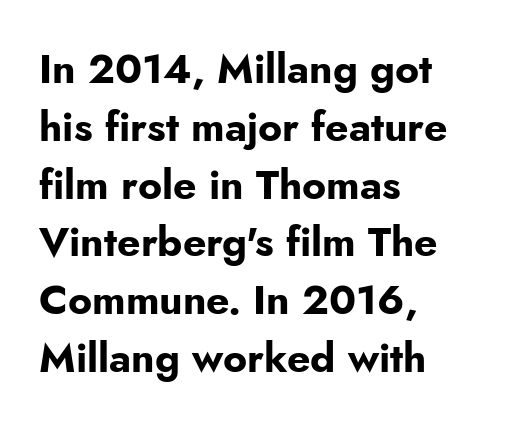
{"serif": "no", "italic": "no", "bold": "yes", "weight": "bold", "width": "normal", "stroke_contrast": "low", "x_height": "small", "monospaced": "no", "underline": "no", "align": "left", "line_spacing": "normal", "line_spacing_ratio": 1.41, "letter_spacing": "normal", "letter_spacing_em": 0.0, "glyph_px": 41}
